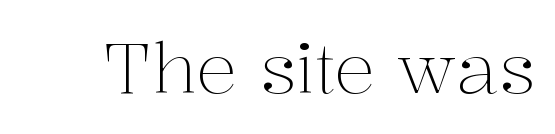
{"serif": "yes", "italic": "no", "bold": "no", "weight": "light", "width": "normal", "stroke_contrast": "medium", "x_height": "medium", "monospaced": "no", "underline": "no", "letter_spacing": "normal", "letter_spacing_em": 0.0, "glyph_px": 69}
